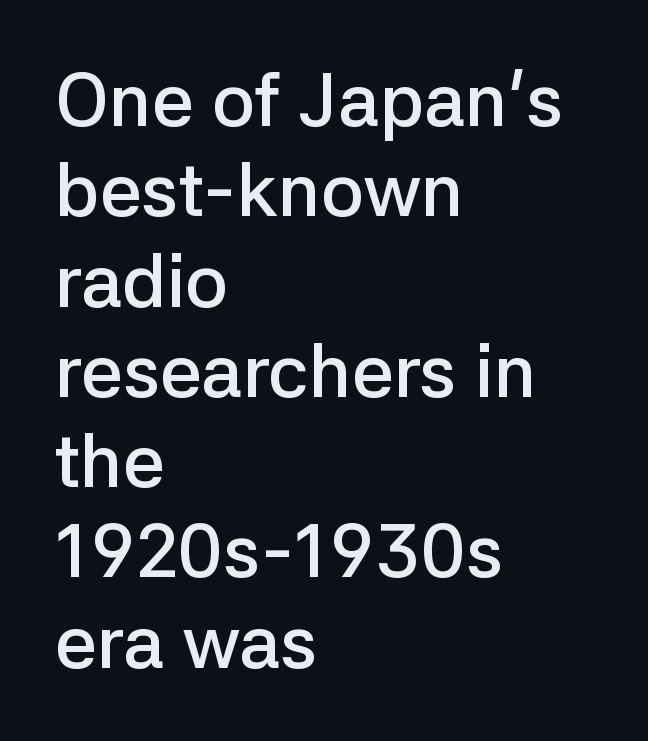
The image shows 74 px semibold sans-serif type, upright; set left-aligned, line spacing 1.22x, normal letter spacing, not underlined; low stroke contrast and a medium x-height.
